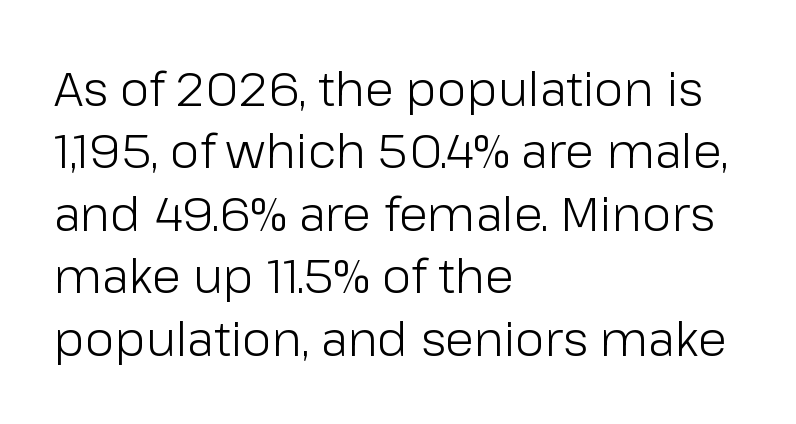
{"serif": "no", "italic": "no", "bold": "no", "weight": "light", "width": "normal", "stroke_contrast": "low", "x_height": "medium", "monospaced": "no", "underline": "no", "align": "left", "line_spacing": "normal", "line_spacing_ratio": 1.3, "letter_spacing": "normal", "letter_spacing_em": 0.0, "glyph_px": 48}
